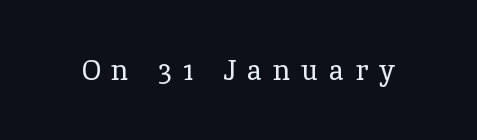
The image shows 28 px regular-weight serif type, upright; set unusually wide letter spacing (+0.4 em), not underlined; a medium x-height.
